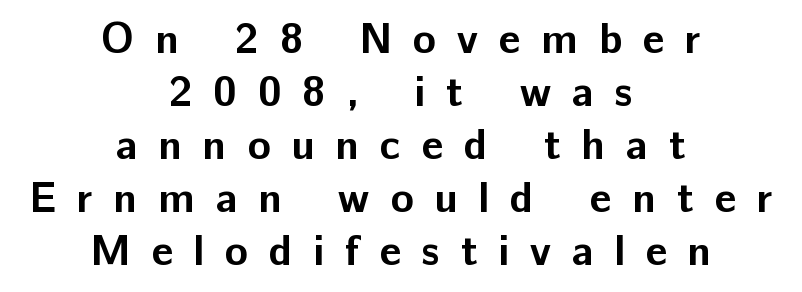
Q: Is the text bold? A: Yes.
Q: Is the text italic (slanted)? A: No, it is upright.
Q: Is the typeface a serif or a sans-serif typeface? A: Sans-serif.
Q: Is the text underlined? A: No.
Q: How is the paragraph aligned? A: Centered.
Q: Is the spacing between letters normal or unusually wide? A: Unusually wide.
Q: Width (condensed, normal, or wide)? A: Normal.
Q: Stroke contrast? A: Low.
Q: x-height? A: Medium.
Q: Monospaced? A: No.
